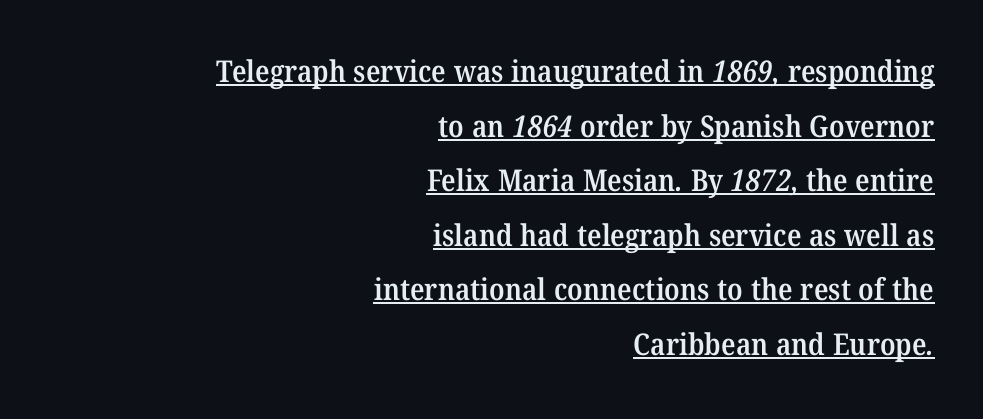
Q: Is the text bold? A: Semi-bold.
Q: Is the typeface a serif or a sans-serif typeface? A: Serif.
Q: Is the text underlined? A: Yes.
Q: How is the paragraph aligned? A: Right-aligned.
Q: Is the spacing between letters normal or unusually wide? A: Normal.
Q: Width (condensed, normal, or wide)? A: Normal.
Q: Stroke contrast? A: Medium.
Q: x-height? A: Medium.
Q: Monospaced? A: No.
